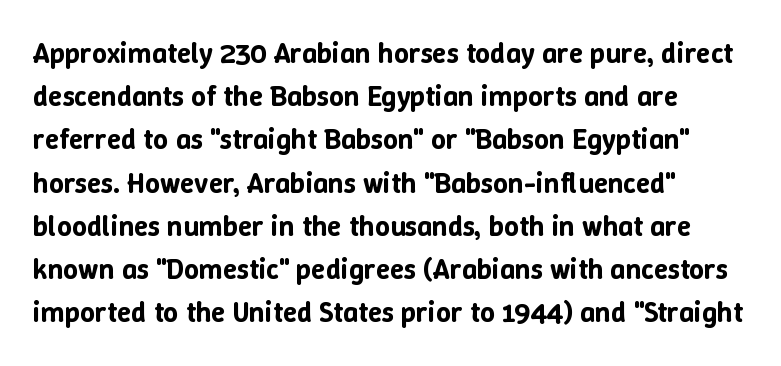
The gap between lines stays unmarked. Honestly, the row spacing looks completely unremarkable. The letters stand straight up with perfectly vertical stems. Casual observation: everything's shoved over to the left. The tracking reads as untouched default to a designer's eye. Proportional: the letters do not fall into vertical columns.
